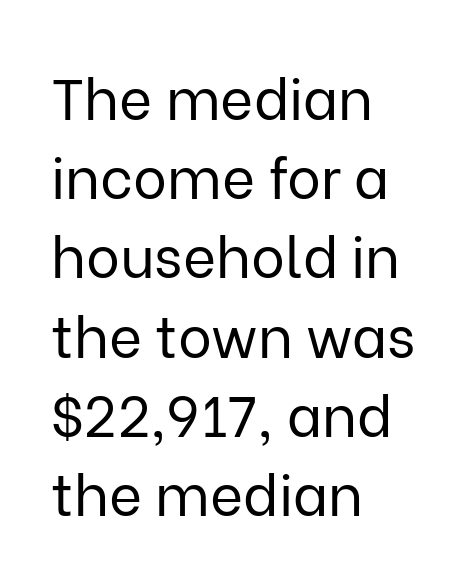
The image shows 57 px regular-weight sans-serif type, upright; set left-aligned, normal line spacing (1.39x), normal letter spacing, not underlined; low stroke contrast and a medium x-height.
